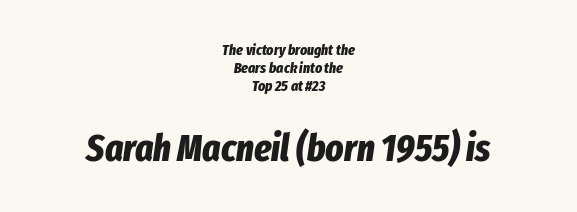
No extra tracking has been applied to these lines. The face used here appears at its bigger size in the lower chunk. The glyphs are unaccompanied by any horizontal stroke below them. A typesetter would mark this as italic. Heft: maximum for text — a bold. This sample has the flowing, uneven cadence of proportional lettering.
